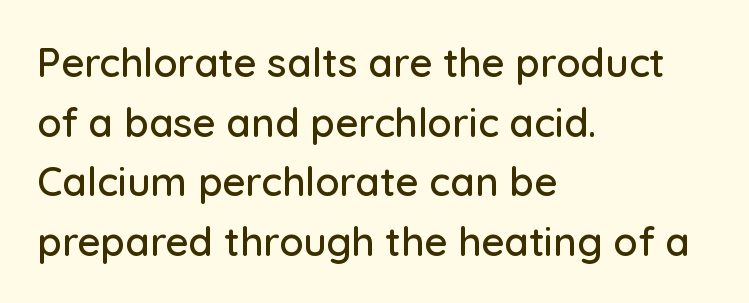
{"serif": "no", "italic": "no", "width": "normal", "stroke_contrast": "low", "x_height": "medium", "monospaced": "no", "underline": "no", "align": "left", "line_spacing": "normal", "line_spacing_ratio": 1.49, "letter_spacing": "normal", "letter_spacing_em": 0.0, "glyph_px": 40}
